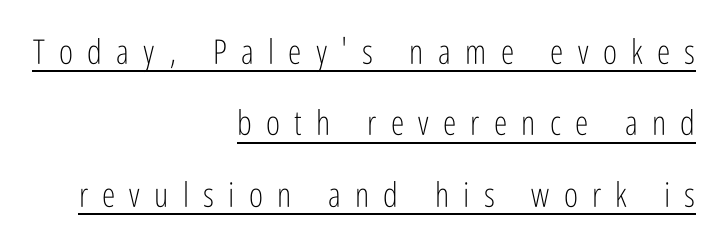
The image shows 34 px light, condensed sans-serif type, upright; set right-aligned, loose line spacing (2.1x), unusually wide letter spacing (+0.42 em), underlined; low stroke contrast and a medium x-height.
